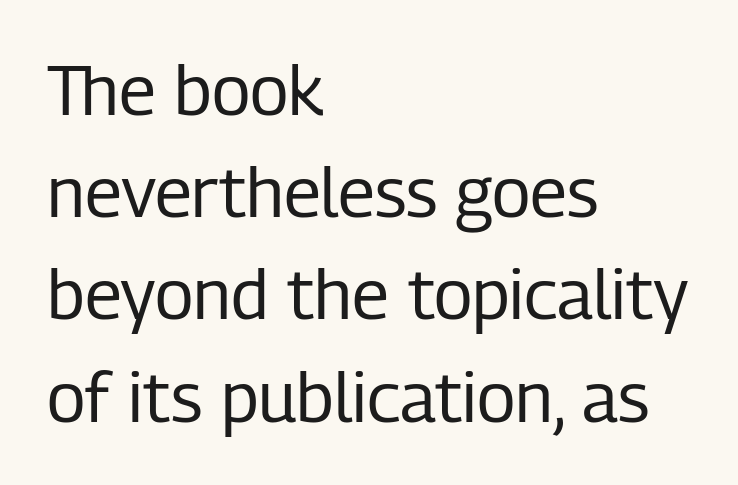
Q: Is the text bold? A: No.
Q: Is the text italic (slanted)? A: No, it is upright.
Q: Is the typeface a serif or a sans-serif typeface? A: Sans-serif.
Q: Is the text underlined? A: No.
Q: How is the paragraph aligned? A: Left-aligned.
Q: Is the spacing between letters normal or unusually wide? A: Normal.
Q: Is the spacing between lines tight, normal or loose? A: Normal.
Q: Width (condensed, normal, or wide)? A: Condensed.
Q: Stroke contrast? A: Low.
Q: x-height? A: Medium.
Q: Monospaced? A: No.
